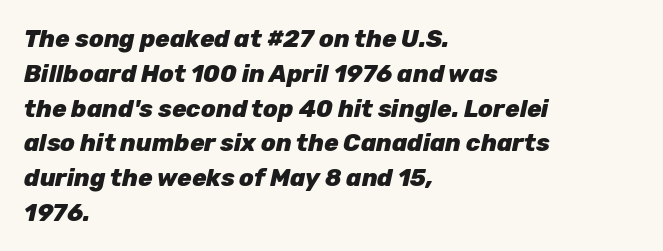
Q: Is the text bold? A: Yes.
Q: Is the text italic (slanted)? A: Yes, it leans right by about 12 degrees.
Q: Is the text underlined? A: No.
Q: How is the paragraph aligned? A: Left-aligned.
Q: Is the spacing between letters normal or unusually wide? A: Normal.
Q: Is the spacing between lines tight, normal or loose? A: Normal.
